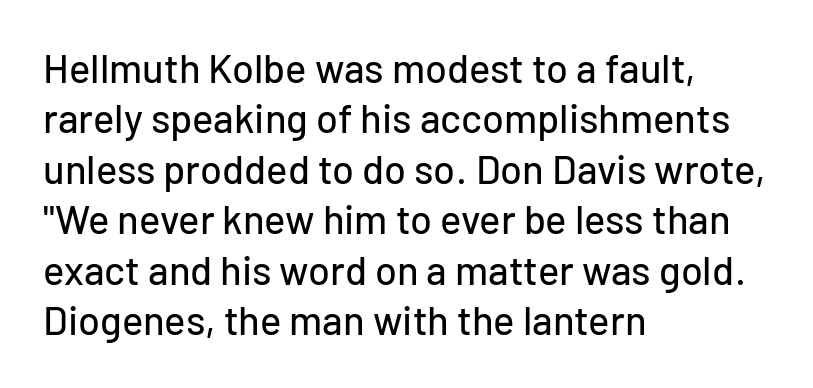
The image shows 40 px sans-serif type, upright; set left-aligned, normal line spacing (1.26x), normal letter spacing, not underlined; low stroke contrast and a medium x-height.
